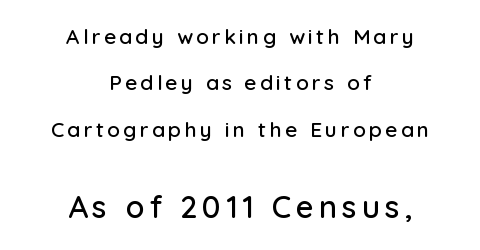
Vertical strokes here are truly vertical. Think of a printed novel: that variable character pitch is what you see here. Typographically, this falls in the sans-serif category. Students, observe: this is what heavily led, spacious text looks like. Short and long lines alike share a common midpoint.
